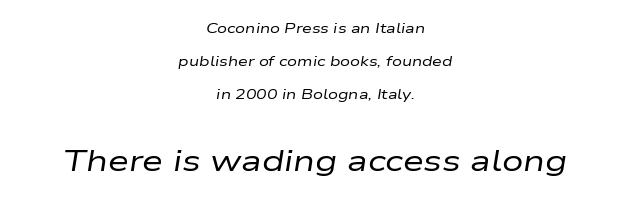
Q: Is the text bold? A: No.
Q: Is the text italic (slanted)? A: Yes, it leans right by about 9 degrees.
Q: Is the text underlined? A: No.
Q: How is the paragraph aligned? A: Centered.
Q: Is the spacing between letters normal or unusually wide? A: Normal.
Q: Is the spacing between lines tight, normal or loose? A: Loose.
Q: Which block of text is set in a larger size, the first (top) or the second (bottom)? A: The second (bottom) one.
Q: Width (condensed, normal, or wide)? A: Wide.
Q: Stroke contrast? A: Low.
Q: x-height? A: Medium.
Q: Monospaced? A: No.
